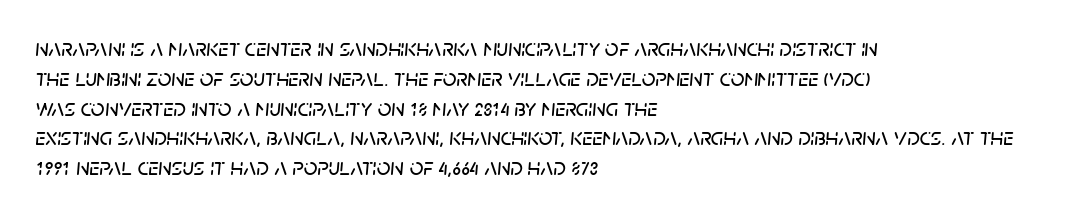
{"italic": "yes", "lean": "right", "slant_degrees": 5, "underline": "no", "align": "left", "line_spacing_ratio": 1.24, "letter_spacing": "normal", "letter_spacing_em": 0.0, "glyph_px": 24}
